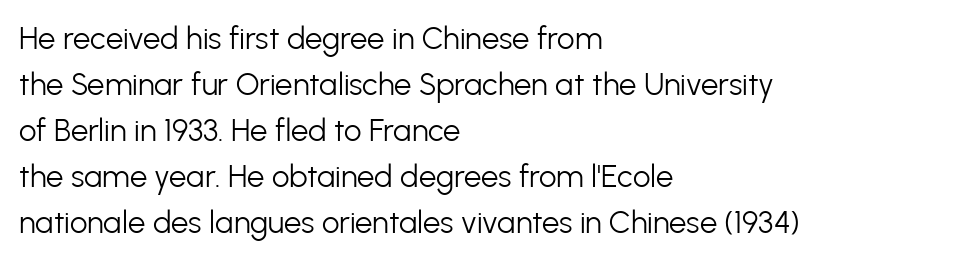
{"serif": "no", "italic": "no", "bold": "no", "weight": "light", "width": "normal", "stroke_contrast": "low", "x_height": "medium", "monospaced": "no", "underline": "no", "align": "left", "line_spacing": "normal", "line_spacing_ratio": 1.48, "letter_spacing": "normal", "letter_spacing_em": 0.0, "glyph_px": 31}
